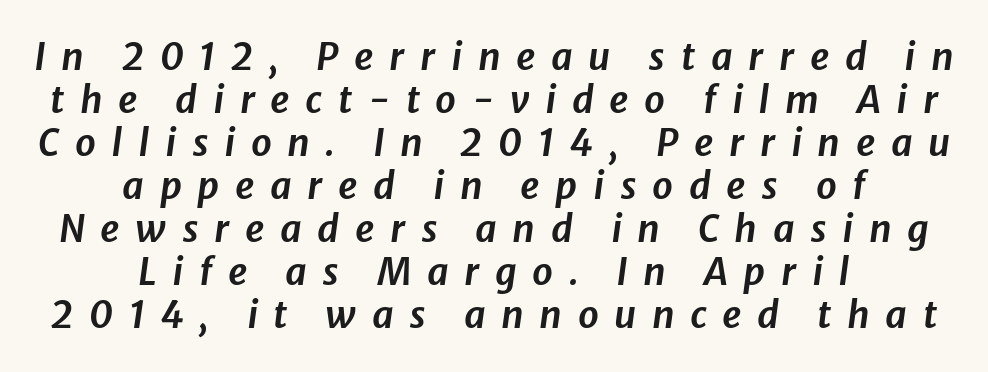
The words here are not underlined. The line texture is sparse and dotted thanks to wide tracking. Centered paragraph, ragged on both sides. The passage shown is typed in a proportional face where columns would drift. The axis of the letterforms is tilted away from vertical.
